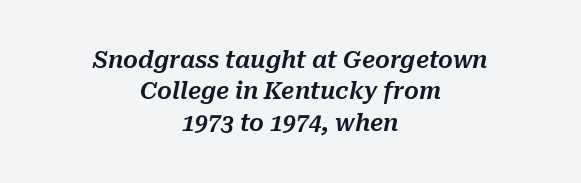
The image shows 23 px text type, italic (leaning right); set centered, normal line spacing (1.36x), normal letter spacing, not underlined.
